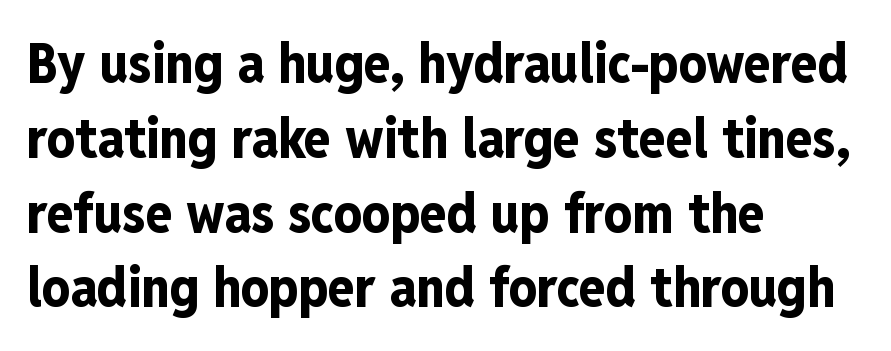
The image shows 55 px bold, condensed sans-serif type, upright; set left-aligned, normal line spacing (1.36x), normal letter spacing, not underlined; low stroke contrast and a medium x-height.
